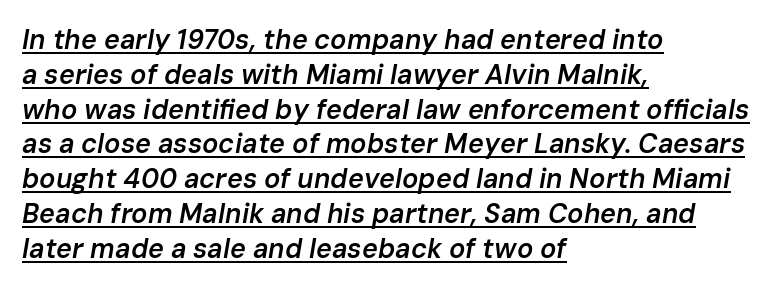
The image shows 27 px text type, italic (leaning right); set left-aligned, normal line spacing (1.29x), normal letter spacing, underlined.
